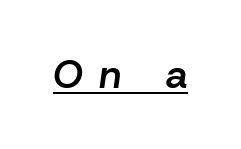
{"italic": "yes", "lean": "right", "slant_degrees": 8, "bold": "semi", "weight": "semibold", "width": "normal", "stroke_contrast": "low", "x_height": "medium", "monospaced": "no", "underline": "yes", "letter_spacing": "wide", "letter_spacing_em": 0.42, "glyph_px": 39}
